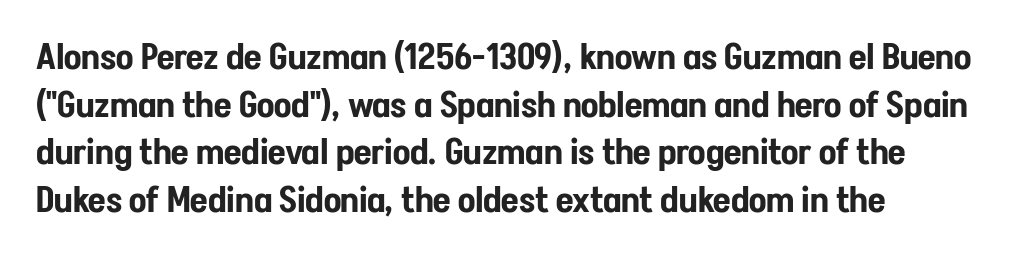
The passage shown stacks its lines at a standard gap. Classification — sans serif. Characters follow at the spacing the type designer built in. The space directly below the letters is spotless.
